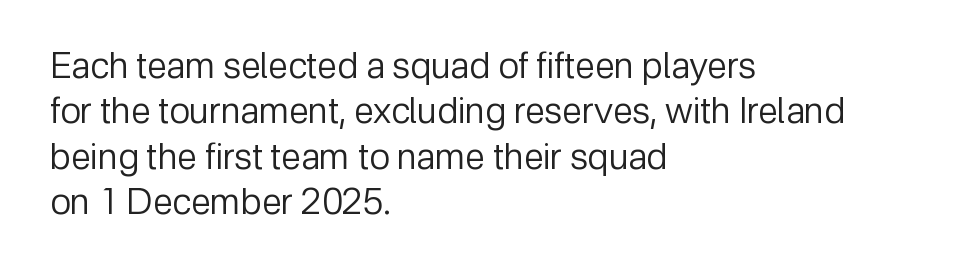
{"serif": "no", "italic": "no", "bold": "no", "weight": "regular", "width": "normal", "stroke_contrast": "low", "x_height": "medium", "monospaced": "no", "underline": "no", "align": "left", "line_spacing": "normal", "line_spacing_ratio": 1.26, "letter_spacing": "normal", "letter_spacing_em": 0.0, "glyph_px": 36}
